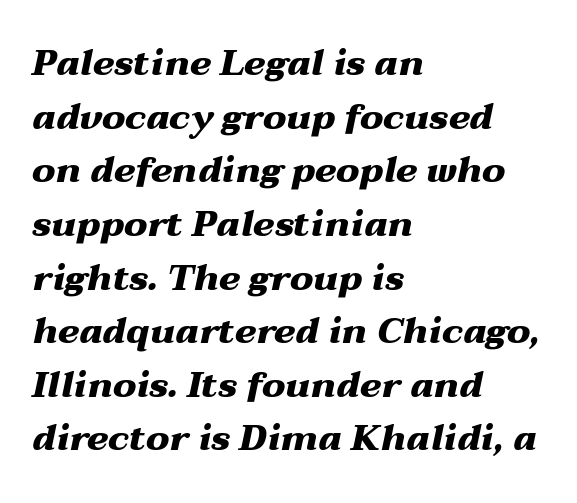
Q: Is the text bold? A: Yes.
Q: Is the text italic (slanted)? A: Yes, it leans right by about 12 degrees.
Q: Is the text underlined? A: No.
Q: How is the paragraph aligned? A: Left-aligned.
Q: Is the spacing between letters normal or unusually wide? A: Normal.
Q: Is the spacing between lines tight, normal or loose? A: Normal.
Q: Width (condensed, normal, or wide)? A: Wide.
Q: Stroke contrast? A: Medium.
Q: x-height? A: Medium.
Q: Monospaced? A: No.
